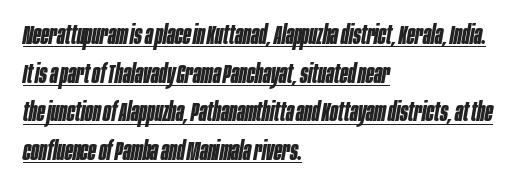
The image shows 26 px bold type, italic (leaning right); set left-aligned, normal line spacing (1.49x), normal letter spacing, underlined.
